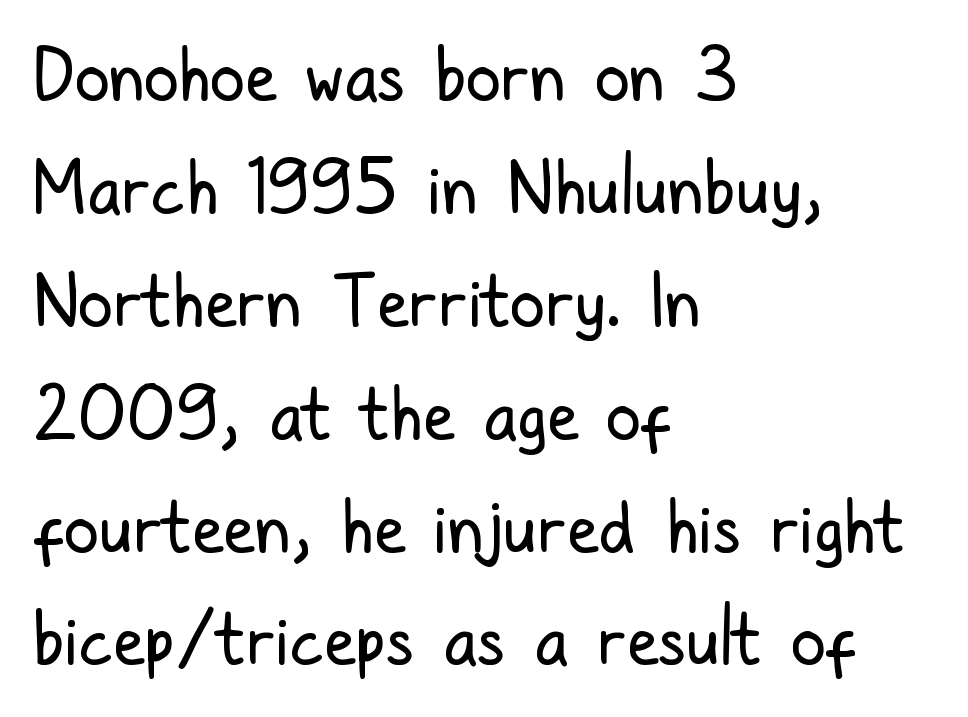
Q: Is the text bold? A: No.
Q: Is the text italic (slanted)? A: No, it is upright.
Q: Is the typeface a serif or a sans-serif typeface? A: Sans-serif.
Q: Is the text underlined? A: No.
Q: How is the paragraph aligned? A: Left-aligned.
Q: Is the spacing between letters normal or unusually wide? A: Normal.
Q: Is the spacing between lines tight, normal or loose? A: Normal.
Q: Width (condensed, normal, or wide)? A: Condensed.
Q: Stroke contrast? A: Low.
Q: x-height? A: Medium.
Q: Monospaced? A: No.
